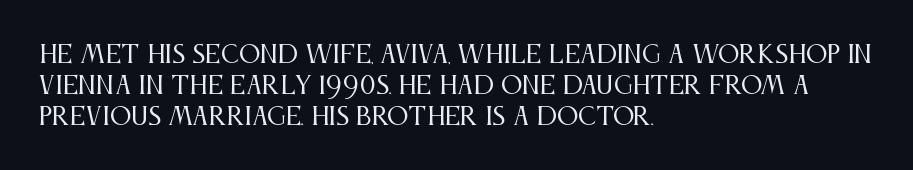
The image shows 24 px text type, upright; set left-aligned, normal line spacing (1.3x), normal letter spacing, not underlined.
